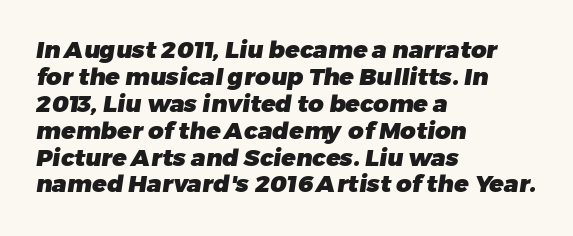
Q: Is the text bold? A: Yes.
Q: Is the text underlined? A: No.
Q: How is the paragraph aligned? A: Left-aligned.
Q: Is the spacing between letters normal or unusually wide? A: Normal.
Q: Is the spacing between lines tight, normal or loose? A: Tight.
